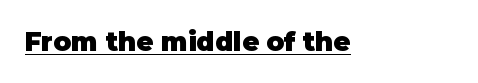
{"italic": "no", "bold": "yes", "underline": "yes", "letter_spacing": "normal", "letter_spacing_em": 0.0, "glyph_px": 26}
